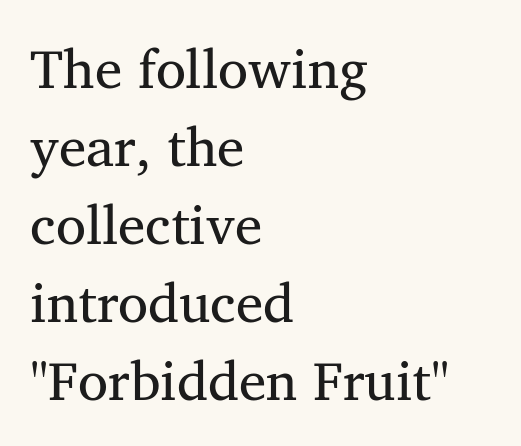
Q: Is the text bold? A: No.
Q: Is the text italic (slanted)? A: No, it is upright.
Q: Is the typeface a serif or a sans-serif typeface? A: Serif.
Q: Is the text underlined? A: No.
Q: How is the paragraph aligned? A: Left-aligned.
Q: Is the spacing between letters normal or unusually wide? A: Normal.
Q: Is the spacing between lines tight, normal or loose? A: Normal.
Q: Width (condensed, normal, or wide)? A: Normal.
Q: Stroke contrast? A: Medium.
Q: x-height? A: Medium.
Q: Monospaced? A: No.
